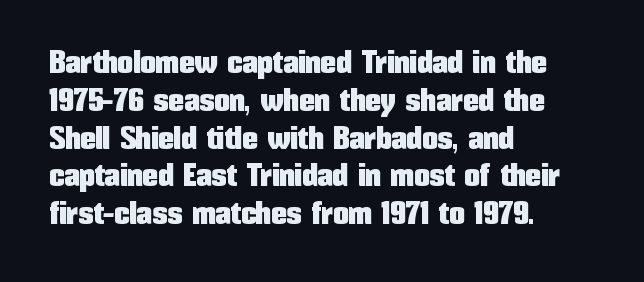
The horizontal fit of the characters is conventional and even. The paragraph shown leans on its left margin. Decoration check: the copy has no underline. Proportional: the letters do not fall into vertical columns. Letterform terminals end flat and unadorned throughout the passage. Ascenders rise straight up at ninety degrees.
